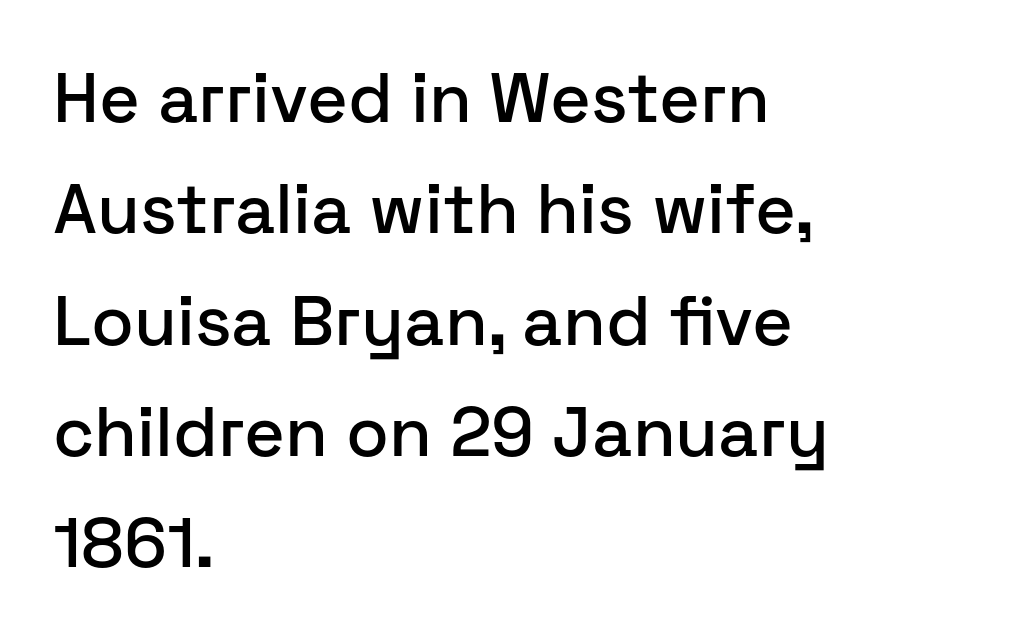
{"serif": "no", "italic": "no", "width": "normal", "stroke_contrast": "low", "x_height": "medium", "monospaced": "no", "underline": "no", "align": "left", "line_spacing": "normal", "line_spacing_ratio": 1.59, "letter_spacing": "normal", "letter_spacing_em": 0.0, "glyph_px": 70}
